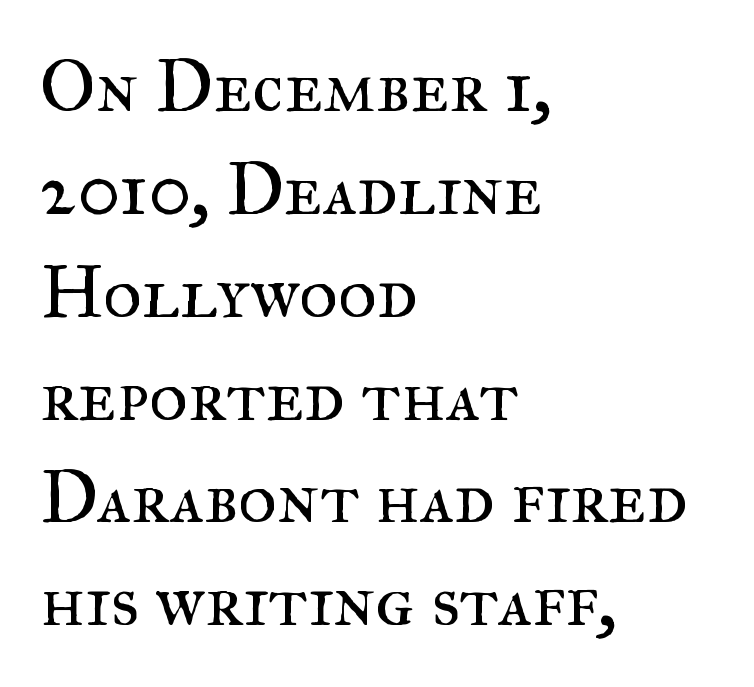
All the whitespace from short lines collects on the right. The letterforms sit shoulder to shoulder at normal distance. The rendering uses natural spacing where letterforms have individual widths. It's the straight-up-and-down kind of type. Does the type have serifs? Yes, each stem ends in a small foot.
